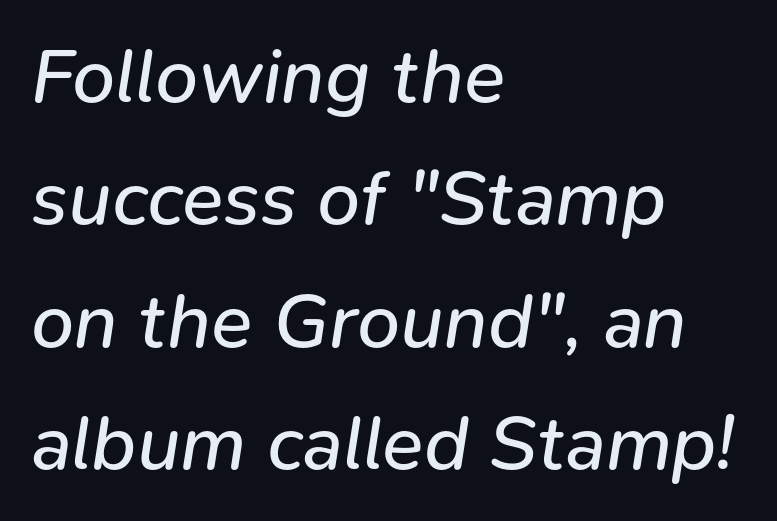
Tracking value appears to be zero — textbook default spacing. A classic flush-left, rag-right setting is used for this passage. Varying glyph widths throughout — classic text-font behaviour. Regular leading.
